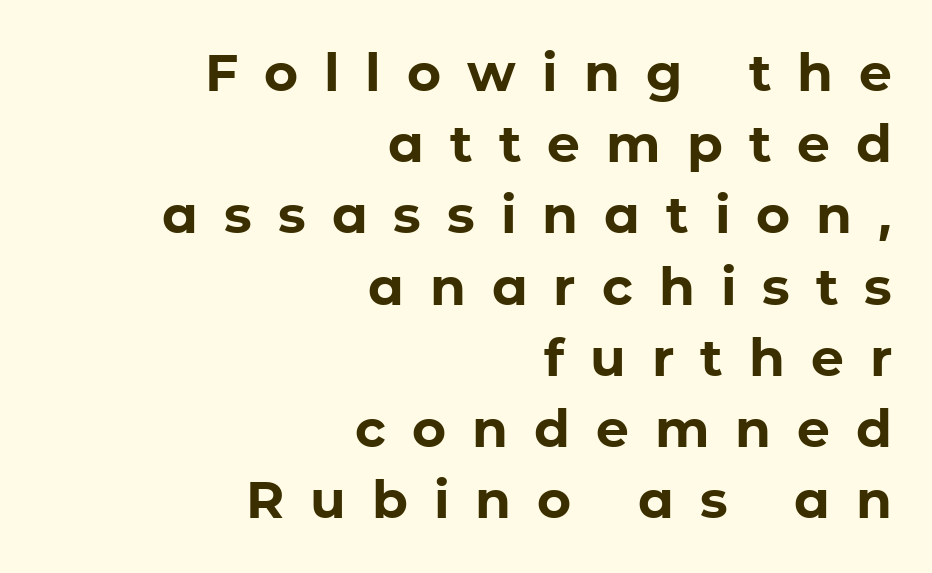
Q: Is the text bold? A: Yes.
Q: Is the text italic (slanted)? A: No, it is upright.
Q: Is the typeface a serif or a sans-serif typeface? A: Sans-serif.
Q: Is the text underlined? A: No.
Q: How is the paragraph aligned? A: Right-aligned.
Q: Is the spacing between letters normal or unusually wide? A: Unusually wide.
Q: Is the spacing between lines tight, normal or loose? A: Normal.
Q: Width (condensed, normal, or wide)? A: Normal.
Q: Stroke contrast? A: Low.
Q: x-height? A: Medium.
Q: Monospaced? A: No.
